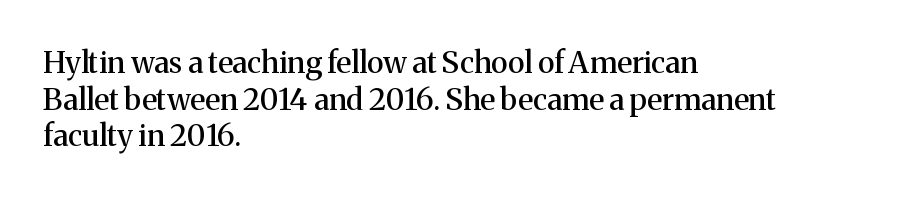
Q: Is the text italic (slanted)? A: No, it is upright.
Q: Is the typeface a serif or a sans-serif typeface? A: Serif.
Q: Is the text underlined? A: No.
Q: How is the paragraph aligned? A: Left-aligned.
Q: Is the spacing between letters normal or unusually wide? A: Normal.
Q: Width (condensed, normal, or wide)? A: Normal.
Q: Stroke contrast? A: Medium.
Q: x-height? A: Medium.
Q: Monospaced? A: No.
